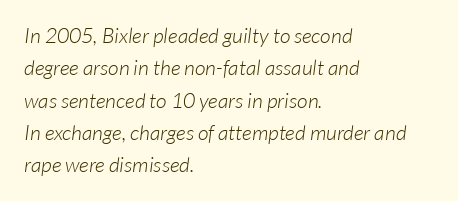
Q: Is the text bold? A: No.
Q: Is the text underlined? A: No.
Q: How is the paragraph aligned? A: Left-aligned.
Q: Is the spacing between letters normal or unusually wide? A: Normal.
Q: Is the spacing between lines tight, normal or loose? A: Normal.
